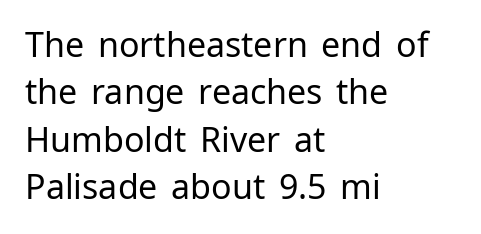
Q: Is the text bold? A: No.
Q: Is the text italic (slanted)? A: No, it is upright.
Q: Is the typeface a serif or a sans-serif typeface? A: Sans-serif.
Q: Is the text underlined? A: No.
Q: How is the paragraph aligned? A: Left-aligned.
Q: Is the spacing between letters normal or unusually wide? A: Normal.
Q: Is the spacing between lines tight, normal or loose? A: Normal.
Q: Width (condensed, normal, or wide)? A: Normal.
Q: Stroke contrast? A: Low.
Q: x-height? A: Medium.
Q: Monospaced? A: No.
